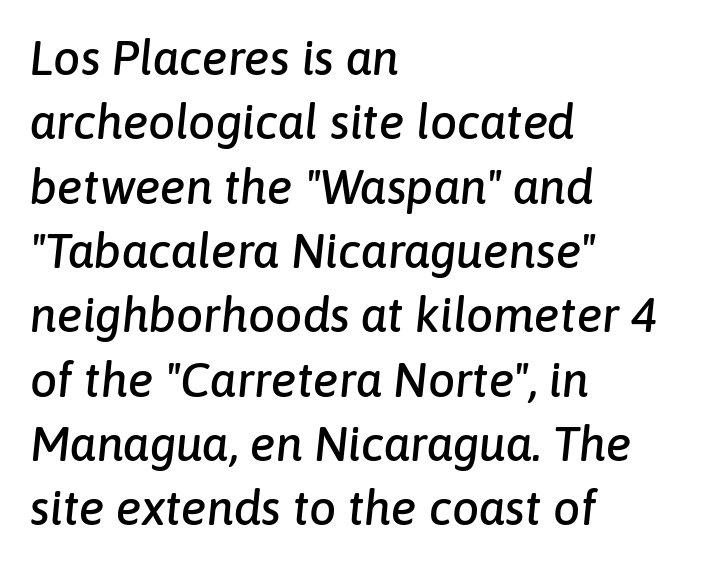
If you drew a line through each stem, it would be angled. Check the space under the baseline: it is left empty. What stands out about the letter spacing? Nothing — it is the standard amount. This sample keeps an unexceptional amount of space between lines. Each letter keeps its own natural width here, so spacing adapts to shape. The paragraph has a hard left edge and a soft right edge.
